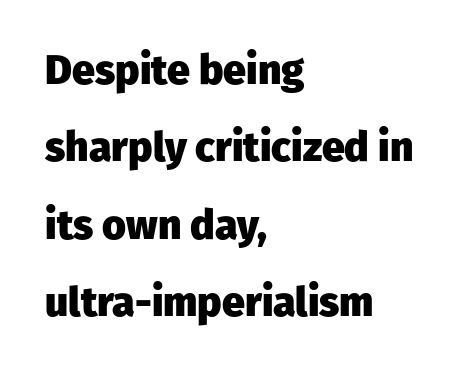
Q: Is the text bold? A: Yes.
Q: Is the text italic (slanted)? A: No, it is upright.
Q: Is the typeface a serif or a sans-serif typeface? A: Sans-serif.
Q: Is the text underlined? A: No.
Q: How is the paragraph aligned? A: Left-aligned.
Q: Is the spacing between letters normal or unusually wide? A: Normal.
Q: Width (condensed, normal, or wide)? A: Normal.
Q: Stroke contrast? A: Low.
Q: x-height? A: Medium.
Q: Monospaced? A: No.
